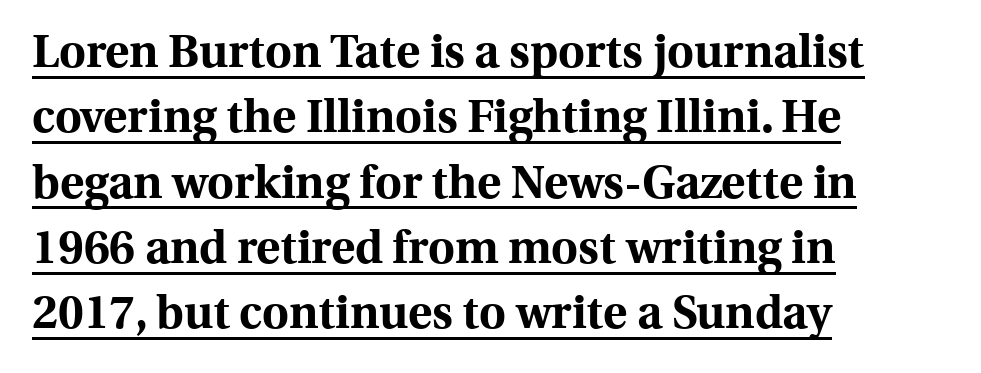
Vertical strokes here are truly vertical. Normally led — the rows are evenly, conventionally spaced. All the whitespace from short lines collects on the right. Students, observe the line beneath the letters — that is underlining. Nobody touched the tracking dial on this one.
